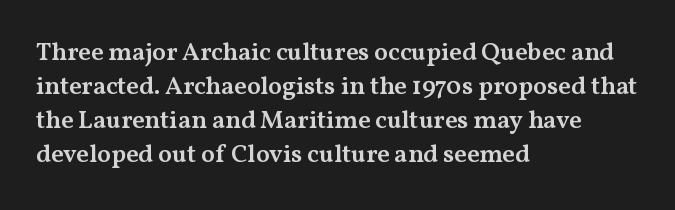
{"italic": "no", "bold": "semi", "underline": "no", "align": "left", "line_spacing": "normal", "line_spacing_ratio": 1.36, "letter_spacing": "normal", "letter_spacing_em": 0.0, "glyph_px": 25}
